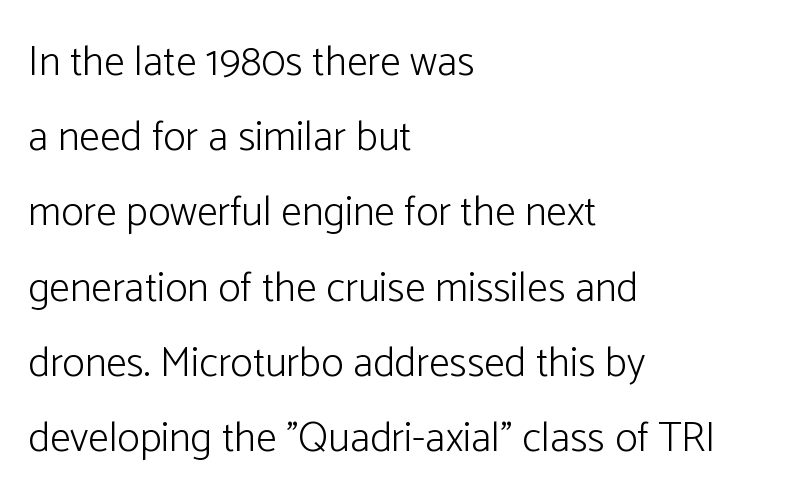
{"serif": "no", "italic": "no", "bold": "no", "weight": "light", "width": "normal", "stroke_contrast": "low", "x_height": "medium", "monospaced": "no", "underline": "no", "align": "left", "line_spacing_ratio": 1.79, "letter_spacing": "normal", "letter_spacing_em": 0.0, "glyph_px": 42}
